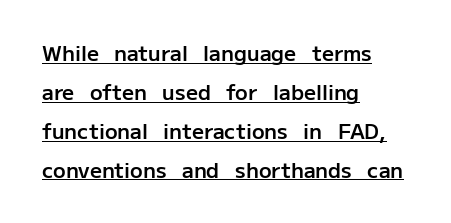
Q: Is the text bold? A: Semi-bold.
Q: Is the text italic (slanted)? A: No, it is upright.
Q: Is the text underlined? A: Yes.
Q: How is the paragraph aligned? A: Left-aligned.
Q: Is the spacing between letters normal or unusually wide? A: Normal.
